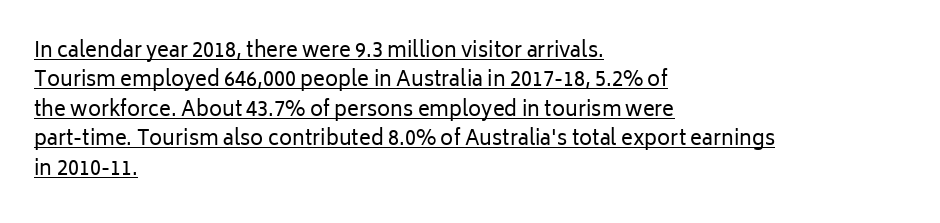
The image shows 20 px text type, upright; set left-aligned, normal line spacing (1.47x), normal letter spacing, underlined.
